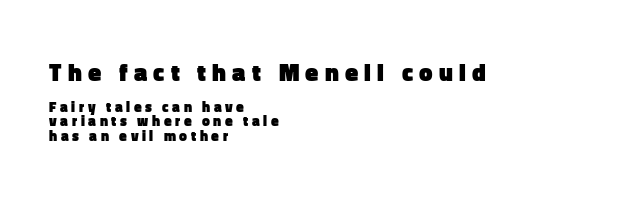
Q: Is the text bold? A: Yes.
Q: Is the text italic (slanted)? A: No, it is upright.
Q: Is the text underlined? A: No.
Q: How is the paragraph aligned? A: Left-aligned.
Q: Is the spacing between letters normal or unusually wide? A: Unusually wide.
Q: Is the spacing between lines tight, normal or loose? A: Tight.
Q: Which block of text is set in a larger size, the first (top) or the second (bottom)? A: The first (top) one.
